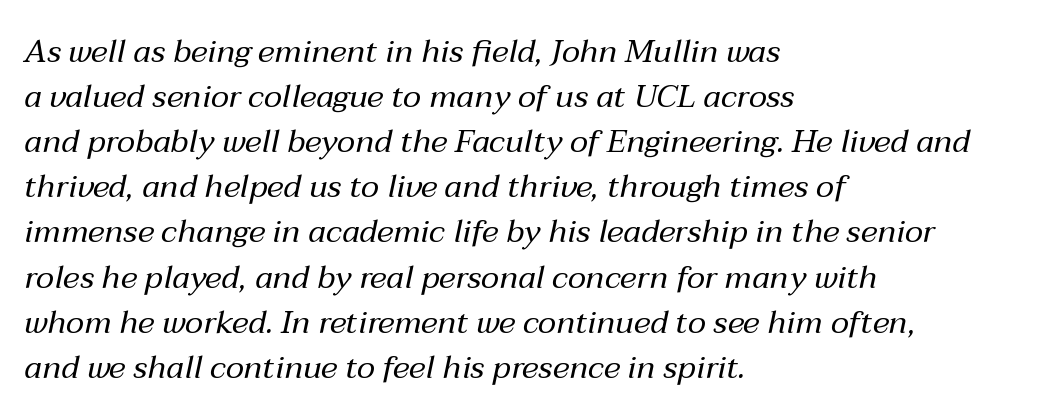
{"italic": "yes", "lean": "right", "slant_degrees": 12, "bold": "no", "weight": "regular", "width": "normal", "stroke_contrast": "medium", "x_height": "medium", "monospaced": "no", "underline": "no", "align": "left", "line_spacing": "normal", "line_spacing_ratio": 1.41, "letter_spacing": "normal", "letter_spacing_em": 0.0, "glyph_px": 32}
